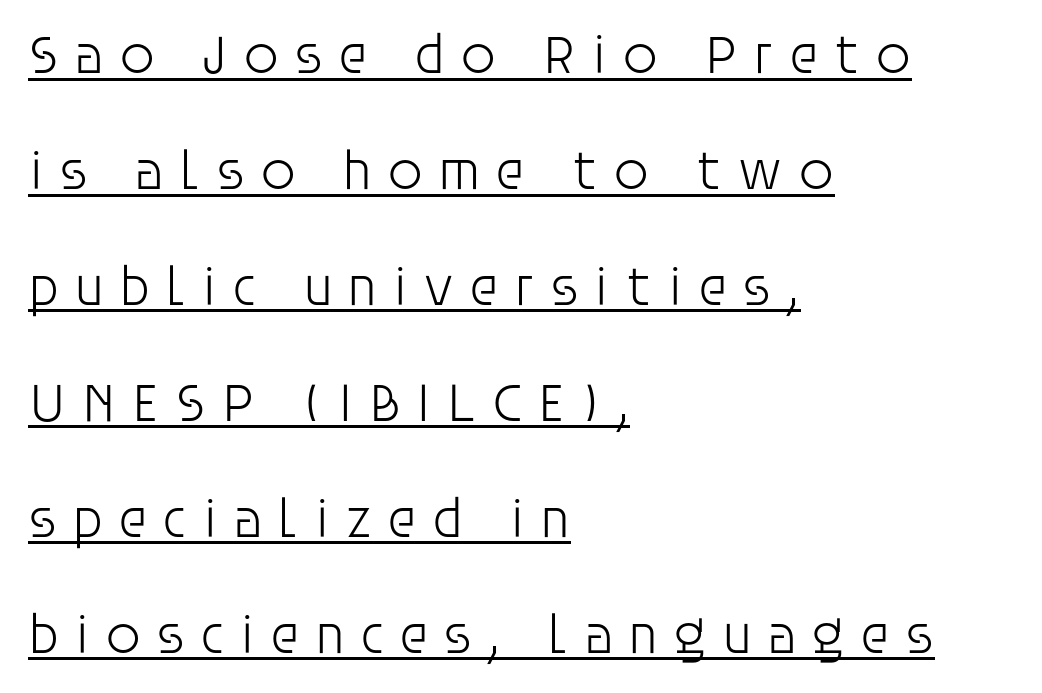
{"serif": "no", "italic": "no", "bold": "no", "weight": "light", "width": "normal", "stroke_contrast": "low", "x_height": "large", "monospaced": "no", "underline": "yes", "align": "left", "line_spacing": "loose", "line_spacing_ratio": 2.07, "letter_spacing": "wide", "letter_spacing_em": 0.26, "glyph_px": 56}
